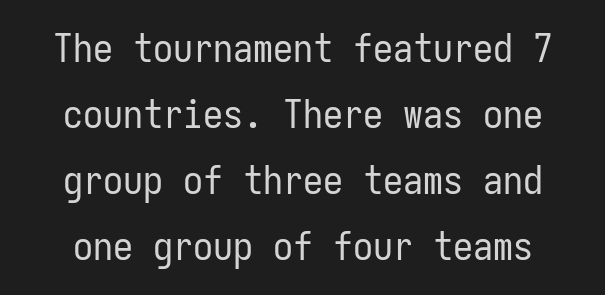
{"serif": "no", "italic": "no", "bold": "no", "weight": "regular", "width": "condensed", "stroke_contrast": "low", "x_height": "medium", "monospaced": "yes", "underline": "no", "line_spacing": "normal", "line_spacing_ratio": 1.65, "letter_spacing": "normal", "letter_spacing_em": 0.0, "glyph_px": 40}
